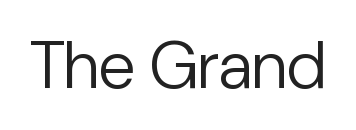
Q: Is the text bold? A: No.
Q: Is the text italic (slanted)? A: No, it is upright.
Q: Is the typeface a serif or a sans-serif typeface? A: Sans-serif.
Q: Is the text underlined? A: No.
Q: Is the spacing between letters normal or unusually wide? A: Normal.
Q: Width (condensed, normal, or wide)? A: Normal.
Q: Stroke contrast? A: Low.
Q: x-height? A: Medium.
Q: Monospaced? A: No.
